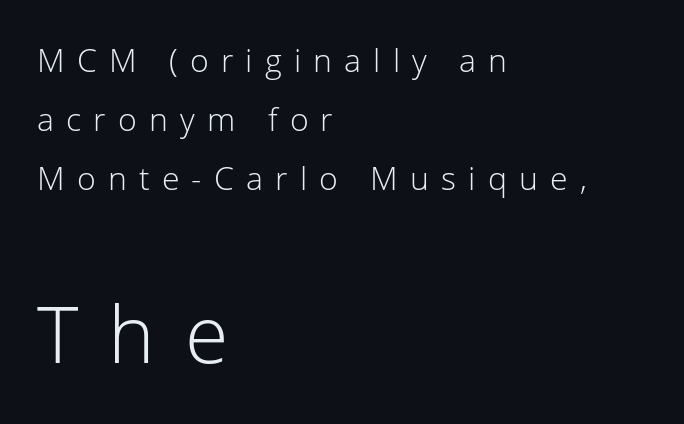
{"serif": "no", "italic": "no", "bold": "no", "weight": "light", "width": "normal", "stroke_contrast": "low", "x_height": "medium", "monospaced": "no", "underline": "no", "align": "left", "line_spacing_ratio": 1.85, "letter_spacing": "wide", "letter_spacing_em": 0.38, "larger_block": "second", "size_ratio": 2.47, "glyph_px": 79}
